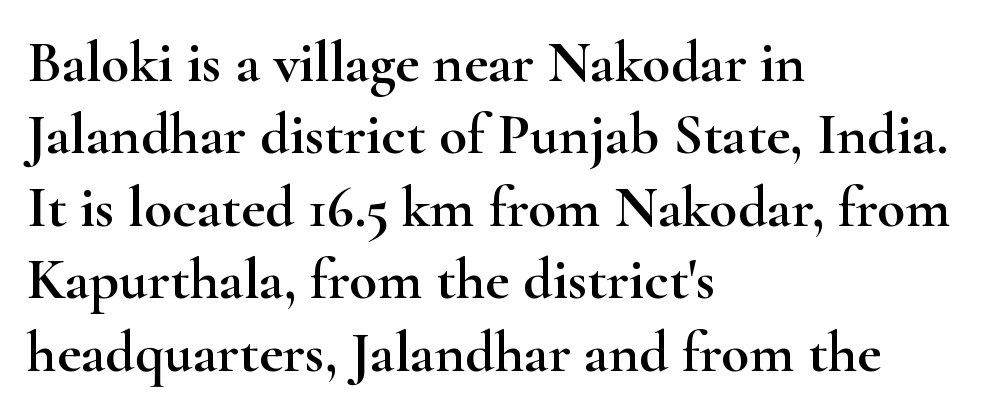
{"serif": "yes", "italic": "no", "width": "wide", "stroke_contrast": "high", "x_height": "small", "monospaced": "no", "underline": "no", "align": "left", "line_spacing": "normal", "line_spacing_ratio": 1.25, "letter_spacing": "normal", "letter_spacing_em": 0.0, "glyph_px": 58}
